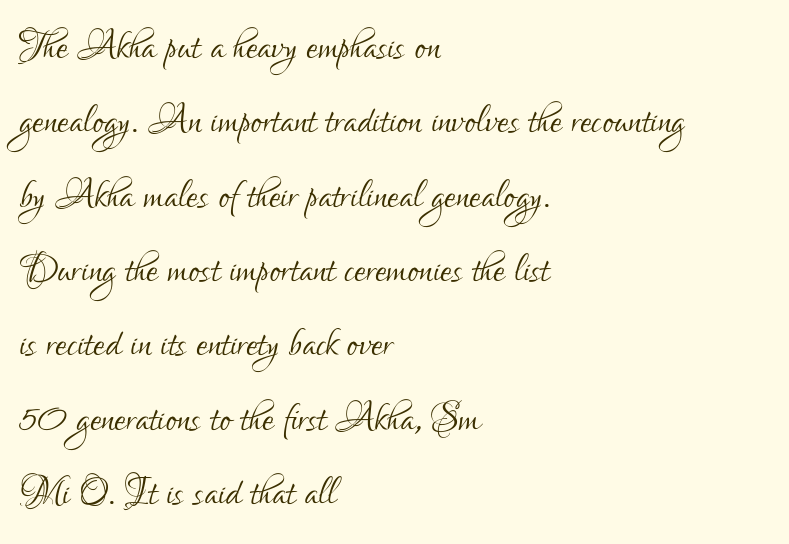
The image shows 52 px light, condensed sans-serif type; set left-aligned, normal line spacing (1.43x), normal letter spacing, not underlined; low stroke contrast and a small x-height.
